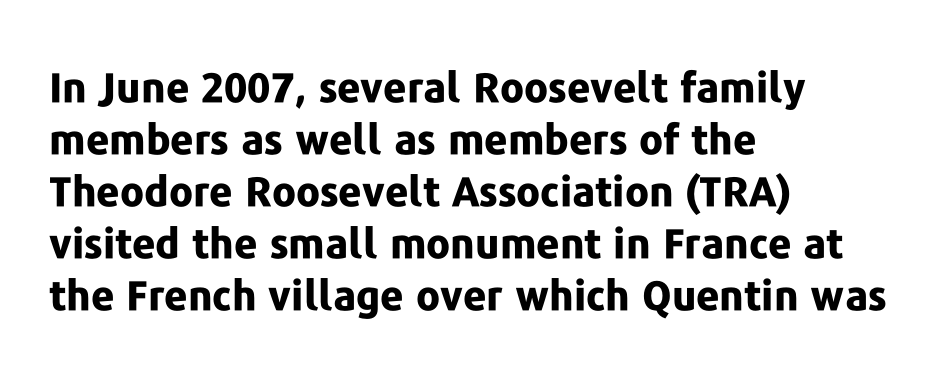
Rule under the text: the space is simply empty. Does the weight exceed regular? Yes, all the way to bold. The face used here is a sans, in the tradition of grotesques and geometrics. In terms of letterspacing, this is plain default setting. You could not count columns in this text — the font is proportionally spaced. Does the lettering tilt? It doesn't — this is upright.
